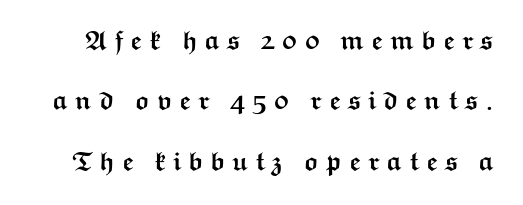
Descenders hang freely into open space. Rows of type keep a wide berth in the vertical direction. The font's upright variant was chosen for this text. The face used here is rendered with a markedly widened letterfit.
